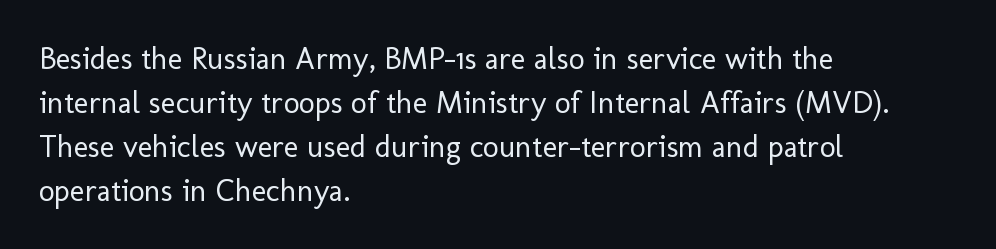
{"serif": "no", "italic": "no", "bold": "no", "weight": "regular", "width": "normal", "stroke_contrast": "low", "x_height": "medium", "monospaced": "no", "underline": "no", "align": "left", "line_spacing": "normal", "line_spacing_ratio": 1.42, "letter_spacing": "normal", "letter_spacing_em": 0.0, "glyph_px": 31}
